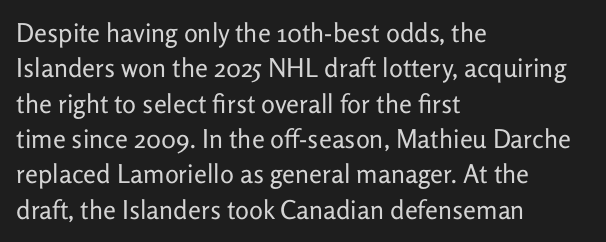
Vertically, the passage feels balanced, rows spaced as you'd expect. No italicization has been applied; the sample stays upright. A bare baseline throughout the passage. Think standard paragraph weight, or any step lighter than that.
